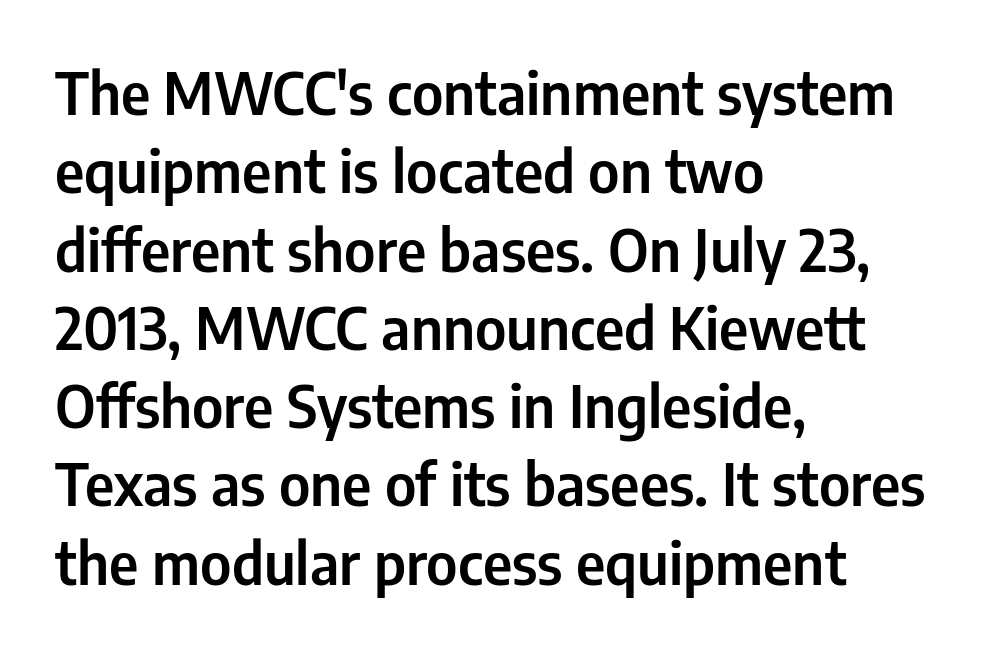
{"serif": "no", "italic": "no", "width": "condensed", "stroke_contrast": "low", "x_height": "medium", "monospaced": "no", "underline": "no", "align": "left", "line_spacing": "normal", "line_spacing_ratio": 1.35, "letter_spacing": "normal", "letter_spacing_em": 0.0, "glyph_px": 58}
